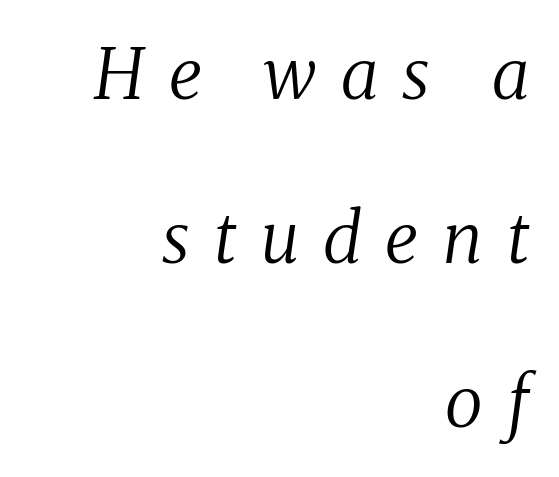
The lines are quadded right. The passage shown has open, widely tracked lettering throughout. The line-height multiplier appears high, well above default. Heaviness? Minimal to ordinary, like unemphasized prose. Are there feet on the stems? There are — it's a serif.
